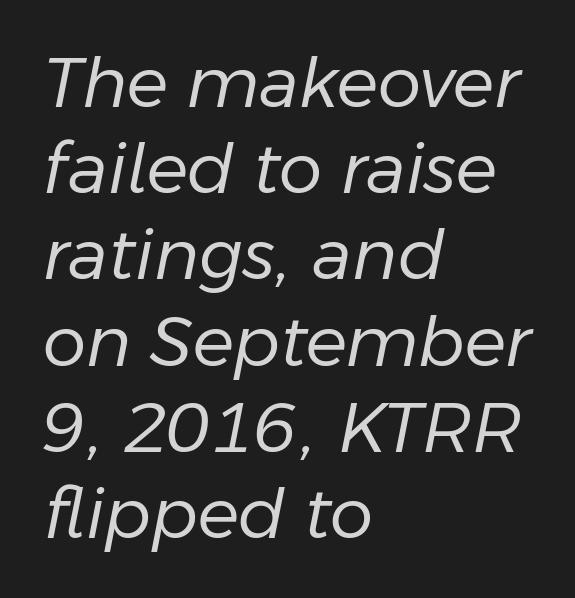
No heavy texture on the line: the type isn't bold. Vertically, the passage feels balanced, rows spaced as you'd expect. Default kerning and tracking; the words read as compact shapes. Characters are canted at an angle relative to the baseline's perpendicular.
